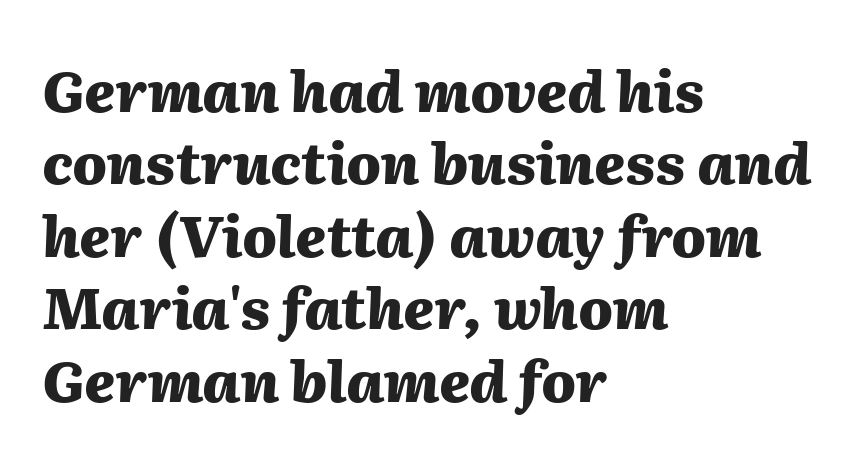
Q: Is the text bold? A: Yes.
Q: Is the text italic (slanted)? A: Yes, it leans right by about 2 degrees.
Q: Is the text underlined? A: No.
Q: How is the paragraph aligned? A: Left-aligned.
Q: Is the spacing between letters normal or unusually wide? A: Normal.
Q: Is the spacing between lines tight, normal or loose? A: Normal.
Q: Width (condensed, normal, or wide)? A: Normal.
Q: Stroke contrast? A: Medium.
Q: x-height? A: Medium.
Q: Monospaced? A: No.
